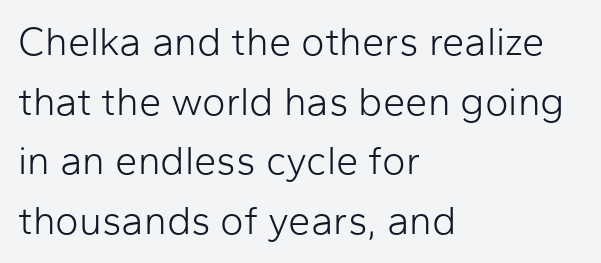
Q: Is the text bold? A: No.
Q: Is the text italic (slanted)? A: No, it is upright.
Q: Is the typeface a serif or a sans-serif typeface? A: Sans-serif.
Q: Is the text underlined? A: No.
Q: How is the paragraph aligned? A: Left-aligned.
Q: Is the spacing between letters normal or unusually wide? A: Normal.
Q: Is the spacing between lines tight, normal or loose? A: Normal.
Q: Width (condensed, normal, or wide)? A: Normal.
Q: Stroke contrast? A: Low.
Q: x-height? A: Medium.
Q: Monospaced? A: No.
